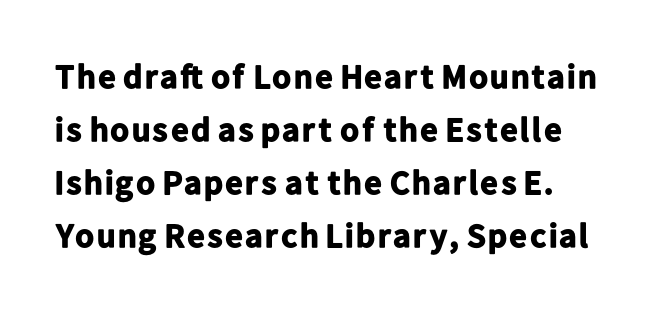
The image shows 34 px bold sans-serif type, upright; set normal line spacing (1.56x), normal letter spacing, not underlined; low stroke contrast and a medium x-height.
